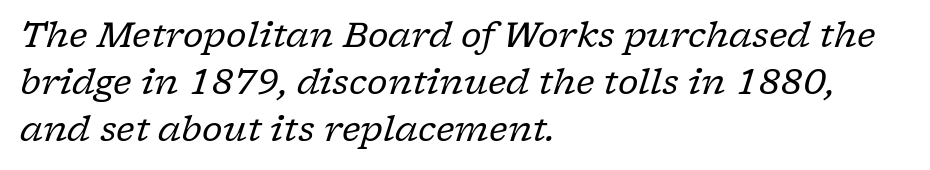
Interline gaps are of average width in this sample. The strip under each line holds only bare page. No extra tracking has been applied to these lines. The rendering applies a slant to the glyphs.
